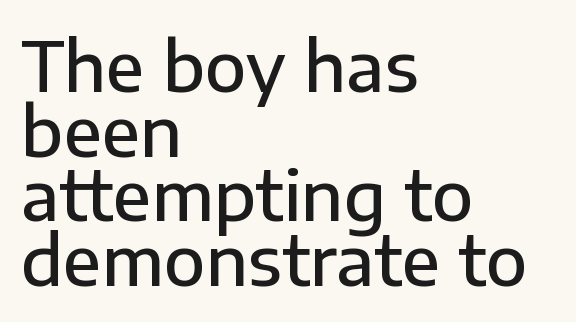
The image shows 68 px semibold sans-serif type, upright; set left-aligned, tight line spacing (0.95x), normal letter spacing, not underlined; low stroke contrast and a medium x-height.
